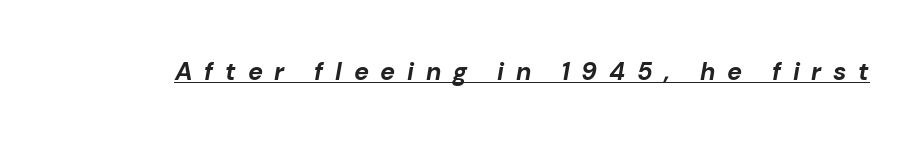
Honestly, the underline is the first thing you notice here. The letters are bold, with thick, heavy strokes. Style check: oblique. Honestly, the letter spacing is so wide it's the main thing you notice.
